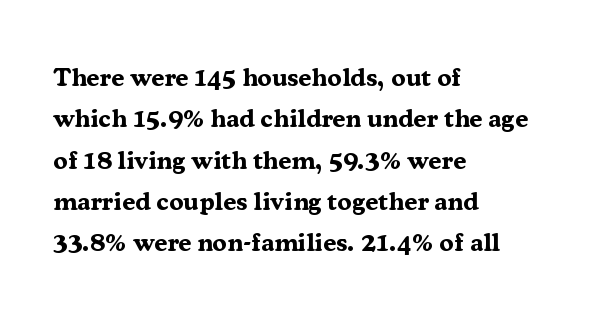
Descenders are the only things crossing below the line. Honestly, the row spacing looks completely unremarkable. The font is running at its bold setting. Inter-character spacing is left at the font's built-in metrics. Vertical strokes here are truly vertical.
